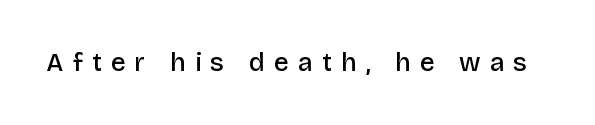
Each word looks stretched out because of the extra space between its letters. Bold? Not quite — semibold, heavier than regular but stopping short. Posture: upright roman. Check under the words: just untouched page.
